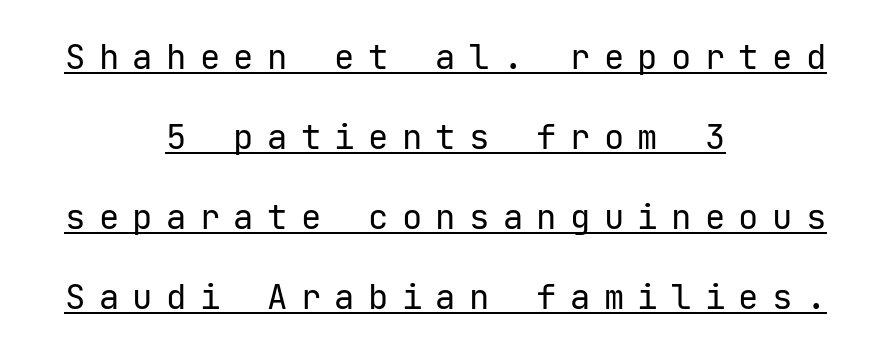
This is not heavy type; no bold has been used. The rendering shows plain stroke endings on the letterforms — a sans-serif design. Loosely led — the rows are spread out. The passage is arranged like a title page — every line centered. Notice how a bar underscores the lettering throughout.
